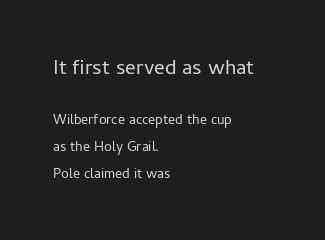
{"italic": "no", "bold": "no", "underline": "no", "align": "left", "line_spacing": "loose", "line_spacing_ratio": 1.92, "letter_spacing": "normal", "letter_spacing_em": 0.0, "larger_block": "first", "size_ratio": 1.5, "glyph_px": 21}
